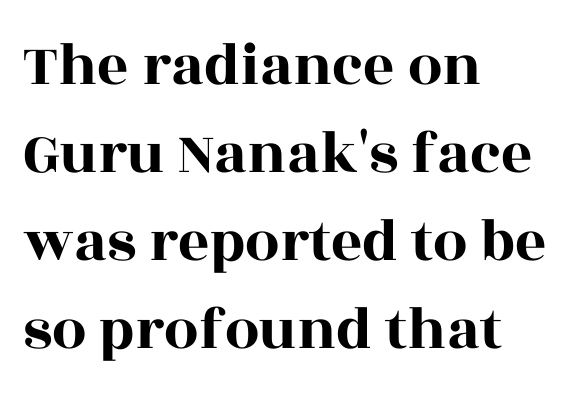
The image shows 61 px wide serif type, upright; set left-aligned, normal line spacing (1.44x), normal letter spacing, not underlined; a large x-height.
